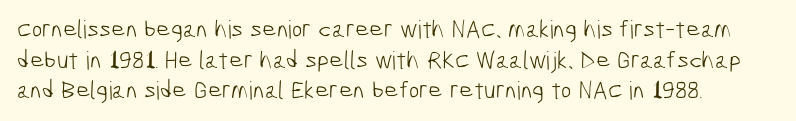
The image shows 25 px text type; set line spacing 1.23x, normal letter spacing, not underlined.
